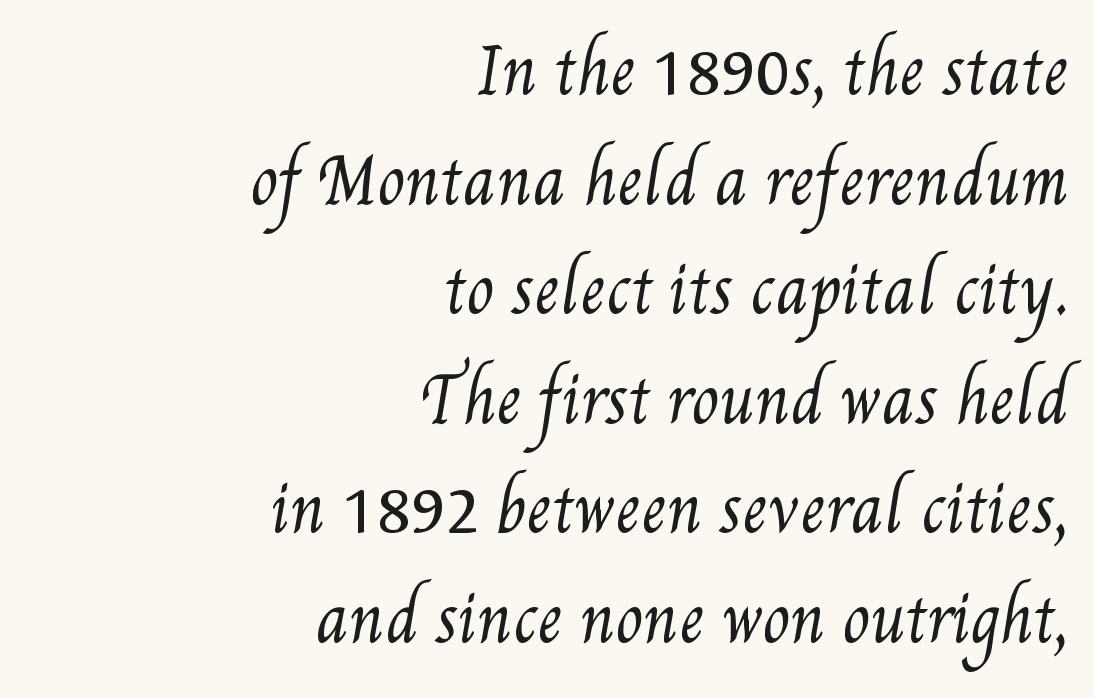
{"bold": "no", "weight": "regular", "width": "condensed", "stroke_contrast": "medium", "x_height": "small", "monospaced": "no", "underline": "no", "align": "right", "line_spacing_ratio": 1.74, "letter_spacing": "normal", "letter_spacing_em": 0.0, "glyph_px": 63}
